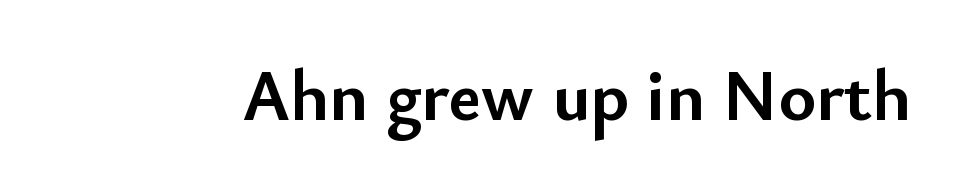
The image shows 72 px semibold sans-serif type, upright; set normal letter spacing, not underlined; low stroke contrast and a small x-height.
